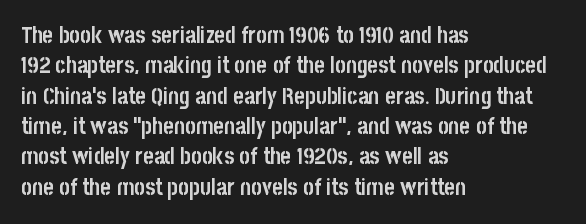
Each word holds together tightly as a unit, with standard inter-letter gaps. Typeset ragged right — the left edge is the straight one. Has an underline been added? It has not. The passage shown stacks its lines at a standard gap. A typesetter would mark this as roman, not italic. The passage shown is emphatically bold.
